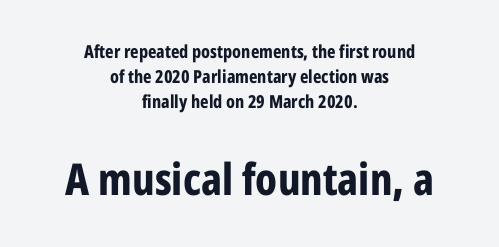
Q: Is the text bold? A: Yes.
Q: Is the text italic (slanted)? A: No, it is upright.
Q: Is the typeface a serif or a sans-serif typeface? A: Sans-serif.
Q: Is the text underlined? A: No.
Q: How is the paragraph aligned? A: Centered.
Q: Is the spacing between letters normal or unusually wide? A: Normal.
Q: Is the spacing between lines tight, normal or loose? A: Normal.
Q: Which block of text is set in a larger size, the first (top) or the second (bottom)? A: The second (bottom) one.
Q: Width (condensed, normal, or wide)? A: Condensed.
Q: Stroke contrast? A: Low.
Q: x-height? A: Medium.
Q: Monospaced? A: No.
